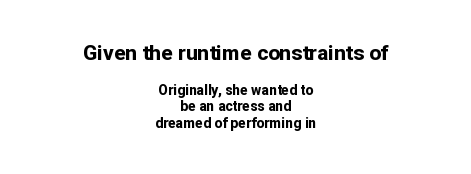
Q: Is the text bold? A: Yes.
Q: Is the text italic (slanted)? A: No, it is upright.
Q: Is the text underlined? A: No.
Q: How is the paragraph aligned? A: Centered.
Q: Is the spacing between letters normal or unusually wide? A: Normal.
Q: Which block of text is set in a larger size, the first (top) or the second (bottom)? A: The first (top) one.
